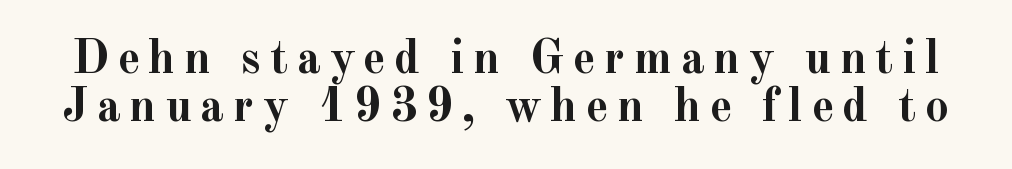
{"serif": "yes", "italic": "no", "bold": "yes", "weight": "semibold", "width": "normal", "x_height": "small", "monospaced": "no", "underline": "no", "line_spacing": "tight", "line_spacing_ratio": 1.0, "glyph_px": 48}
